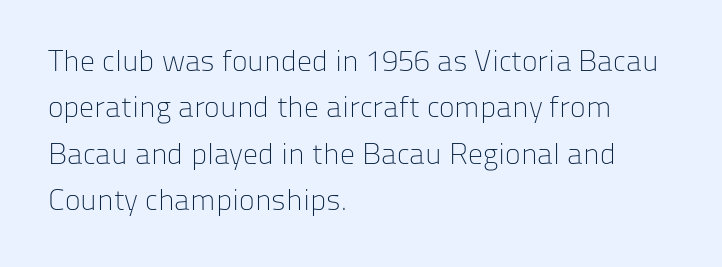
{"serif": "no", "italic": "no", "bold": "no", "weight": "light", "width": "normal", "stroke_contrast": "low", "x_height": "medium", "monospaced": "no", "underline": "no", "align": "left", "line_spacing": "normal", "line_spacing_ratio": 1.55, "letter_spacing": "normal", "letter_spacing_em": 0.0, "glyph_px": 30}
